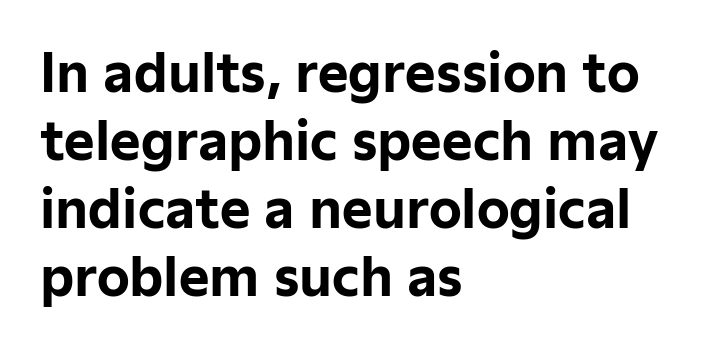
{"serif": "no", "italic": "no", "bold": "yes", "weight": "bold", "width": "normal", "stroke_contrast": "low", "x_height": "medium", "monospaced": "no", "underline": "no", "align": "left", "line_spacing": "normal", "line_spacing_ratio": 1.31, "letter_spacing": "normal", "letter_spacing_em": 0.0, "glyph_px": 52}
